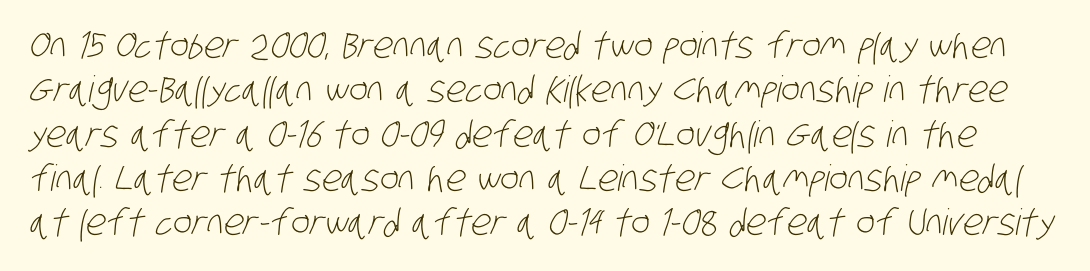
The image shows 36 px light, condensed sans-serif type; set line spacing 1.23x, normal letter spacing, not underlined; low stroke contrast and a large x-height.
